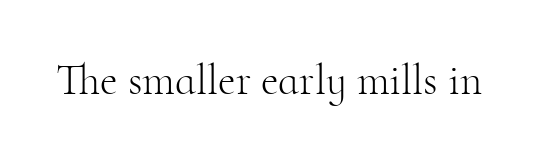
Q: Is the text bold? A: No.
Q: Is the text italic (slanted)? A: No, it is upright.
Q: Is the typeface a serif or a sans-serif typeface? A: Serif.
Q: Is the text underlined? A: No.
Q: Is the spacing between letters normal or unusually wide? A: Normal.
Q: Width (condensed, normal, or wide)? A: Normal.
Q: Stroke contrast? A: High.
Q: x-height? A: Small.
Q: Monospaced? A: No.
